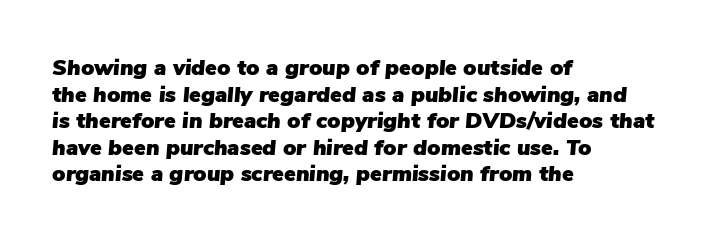
{"italic": "yes", "lean": "right", "slant_degrees": 5, "underline": "no", "align": "left", "line_spacing_ratio": 1.21, "letter_spacing": "normal", "letter_spacing_em": 0.0, "glyph_px": 22}
